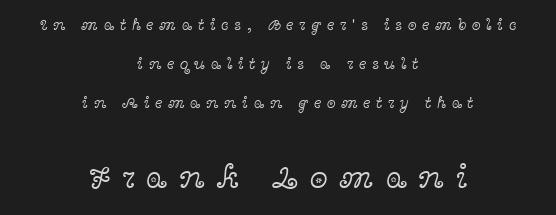
The image shows 33 px light, wide serif type; set centered, loose line spacing (2.44x), unusually wide letter spacing (+0.35 em), not underlined; the second (bottom) block is 2.06x larger; a medium x-height.
